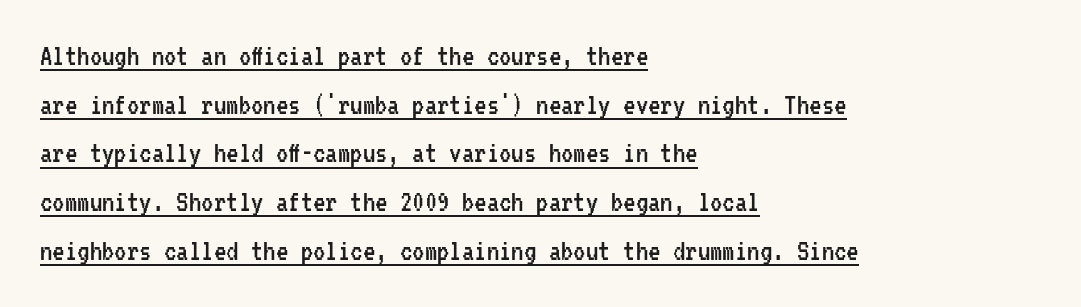
These lines were composed using upright roman letters. Caption: multi-line text, flush left, ragged right. Notice how descenders clear the ascenders below comfortably — that's standard leading. A rule runs beneath these lines of type. Students, note that the glyphs here touch the page at normal intervals.
